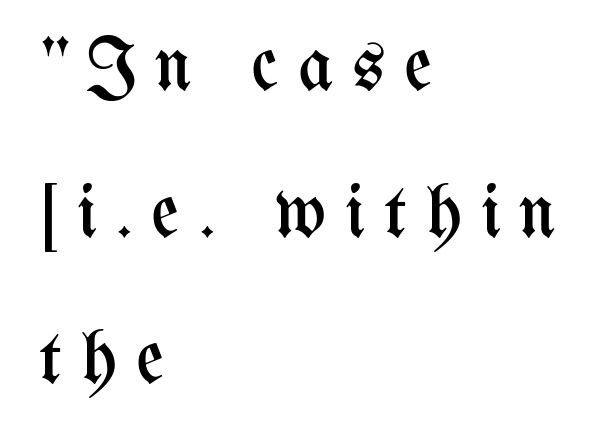
{"italic": "no", "bold": "no", "weight": "regular", "width": "condensed", "stroke_contrast": "medium", "x_height": "medium", "monospaced": "no", "underline": "no", "align": "left", "line_spacing": "loose", "line_spacing_ratio": 1.93, "letter_spacing": "wide", "letter_spacing_em": 0.25, "glyph_px": 76}
